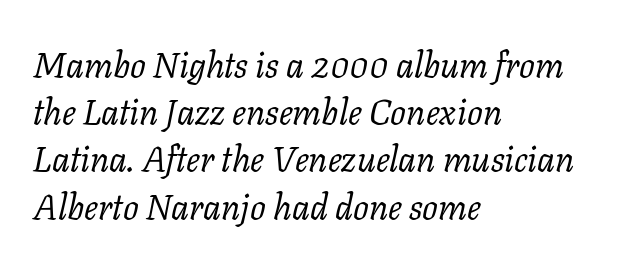
The setting favours the left margin, as ordinary paragraphs usually do. How would I describe the line gaps? Plain and ordinary. Just letters on the line, the space beneath them empty. Nothing unusual about the tracking: characters are spaced as the font intends.
